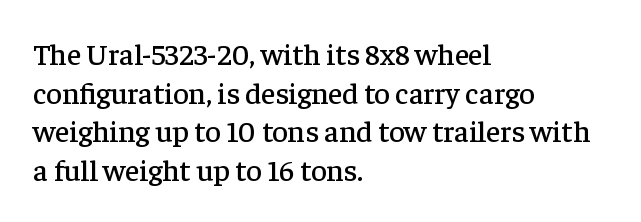
{"serif": "yes", "italic": "no", "width": "normal", "stroke_contrast": "low", "x_height": "medium", "monospaced": "no", "underline": "no", "align": "left", "line_spacing": "normal", "line_spacing_ratio": 1.29, "letter_spacing": "normal", "letter_spacing_em": 0.0, "glyph_px": 30}
